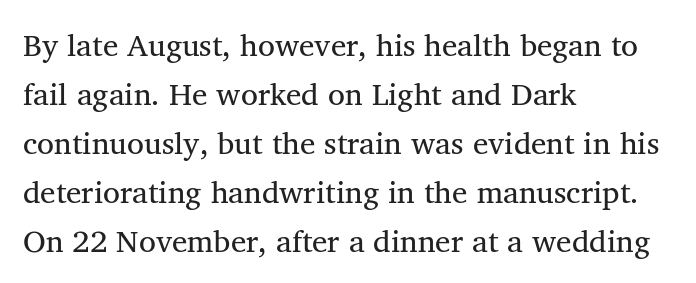
The image shows 31 px regular-weight serif type, upright; set left-aligned, normal line spacing (1.58x), normal letter spacing, not underlined; medium stroke contrast and a medium x-height.
